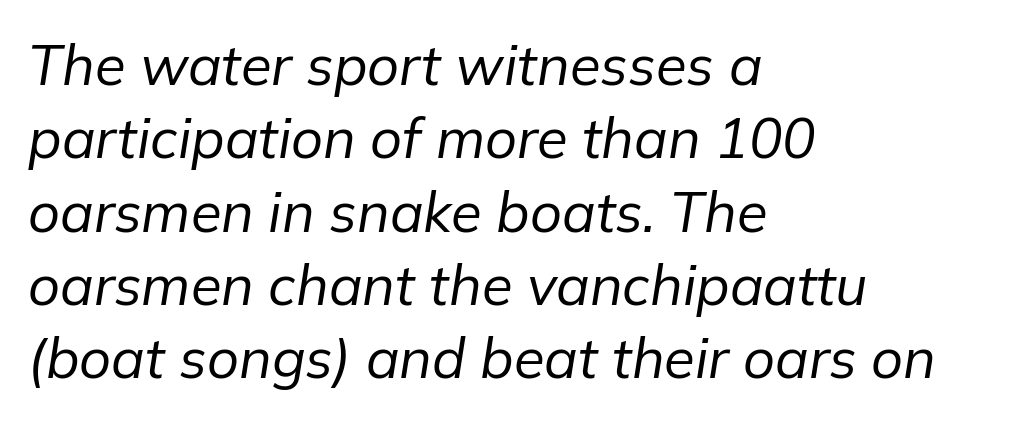
Q: Is the text bold? A: No.
Q: Is the text italic (slanted)? A: Yes, it leans right by about 9 degrees.
Q: Is the text underlined? A: No.
Q: How is the paragraph aligned? A: Left-aligned.
Q: Is the spacing between letters normal or unusually wide? A: Normal.
Q: Is the spacing between lines tight, normal or loose? A: Normal.
Q: Width (condensed, normal, or wide)? A: Normal.
Q: Stroke contrast? A: Low.
Q: x-height? A: Medium.
Q: Monospaced? A: No.
